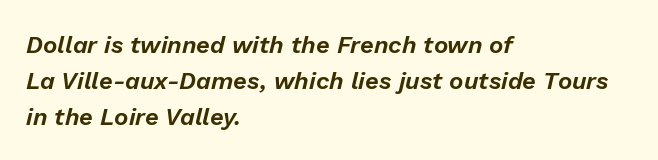
Q: Is the text italic (slanted)? A: Yes, it leans right by about 13 degrees.
Q: Is the text underlined? A: No.
Q: How is the paragraph aligned? A: Left-aligned.
Q: Is the spacing between letters normal or unusually wide? A: Normal.
Q: Is the spacing between lines tight, normal or loose? A: Normal.
